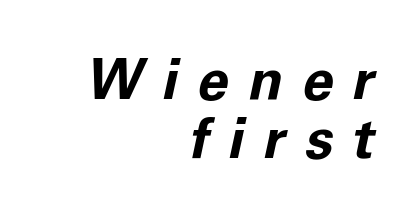
{"italic": "yes", "lean": "right", "slant_degrees": 11, "bold": "yes", "weight": "bold", "width": "normal", "stroke_contrast": "low", "x_height": "medium", "monospaced": "no", "underline": "no", "align": "right", "line_spacing": "tight", "line_spacing_ratio": 1.06, "letter_spacing": "wide", "letter_spacing_em": 0.35, "glyph_px": 56}
